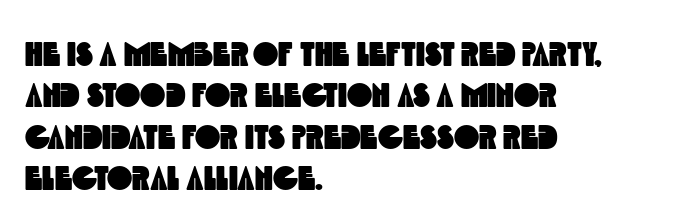
The image shows 34 px condensed sans-serif type; set left-aligned, line spacing 1.22x, normal letter spacing, not underlined; a large x-height.
